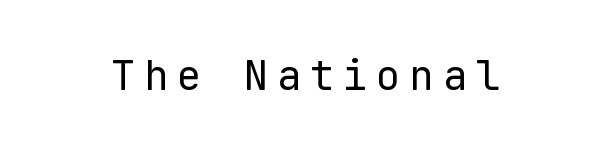
The weight would be labelled regular, book, light, or lighter still. In terms of letterspacing, this is a distinctly airy, spread setting. No feet cap the strokes, marking this as sans-serif type. Decoration check: the copy has no underline.
